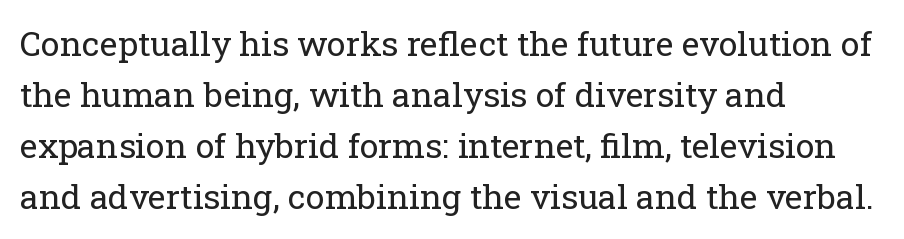
{"serif": "yes", "italic": "no", "bold": "no", "weight": "regular", "width": "normal", "stroke_contrast": "low", "x_height": "medium", "monospaced": "no", "underline": "no", "align": "left", "line_spacing": "normal", "line_spacing_ratio": 1.5, "letter_spacing": "normal", "letter_spacing_em": 0.0, "glyph_px": 34}
